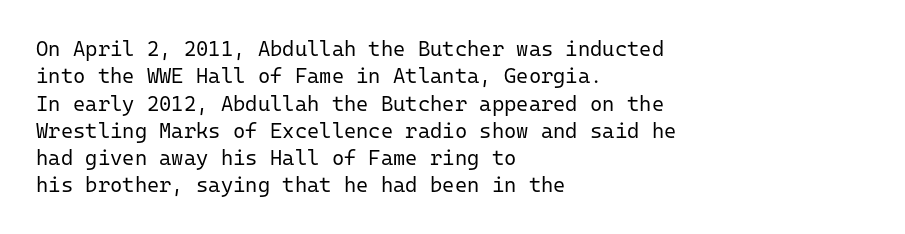
{"italic": "no", "bold": "no", "underline": "no", "align": "left", "line_spacing": "normal", "line_spacing_ratio": 1.3, "letter_spacing": "normal", "letter_spacing_em": 0.0, "glyph_px": 21}
